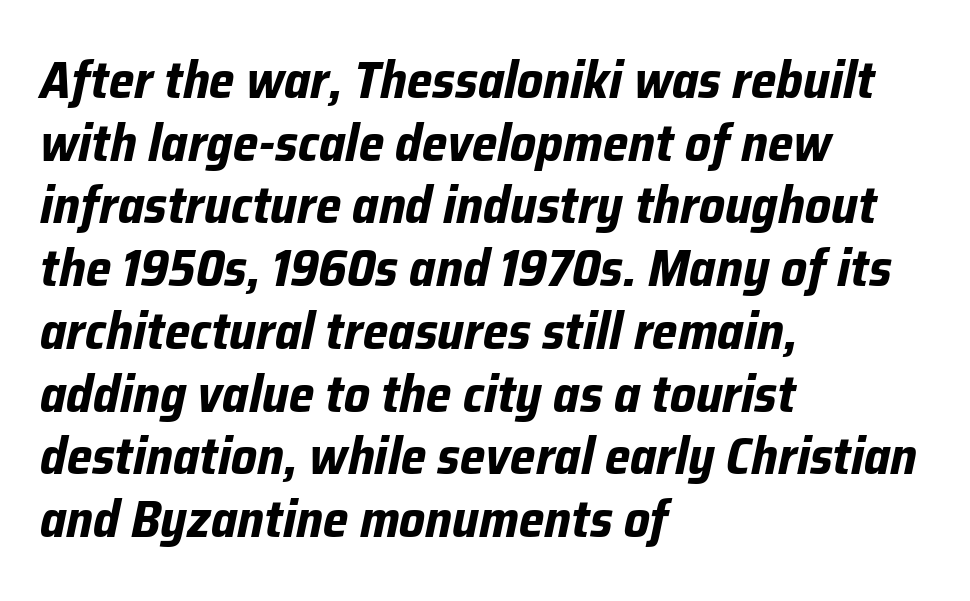
Would a proofreader flag this as italicized? Yes. Plain, unruled lines of type. Line starts are locked; line ends wander. These lines are rendered in a variable-pitch font.
